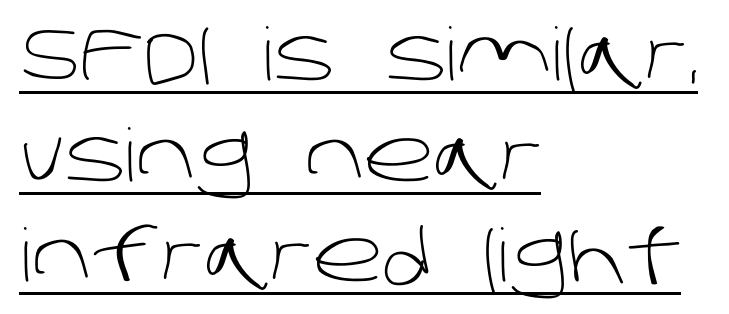
{"serif": "no", "bold": "no", "weight": "light", "width": "normal", "stroke_contrast": "low", "x_height": "large", "monospaced": "no", "underline": "yes", "align": "left", "line_spacing": "normal", "line_spacing_ratio": 1.38, "letter_spacing": "normal", "letter_spacing_em": 0.0, "glyph_px": 73}
